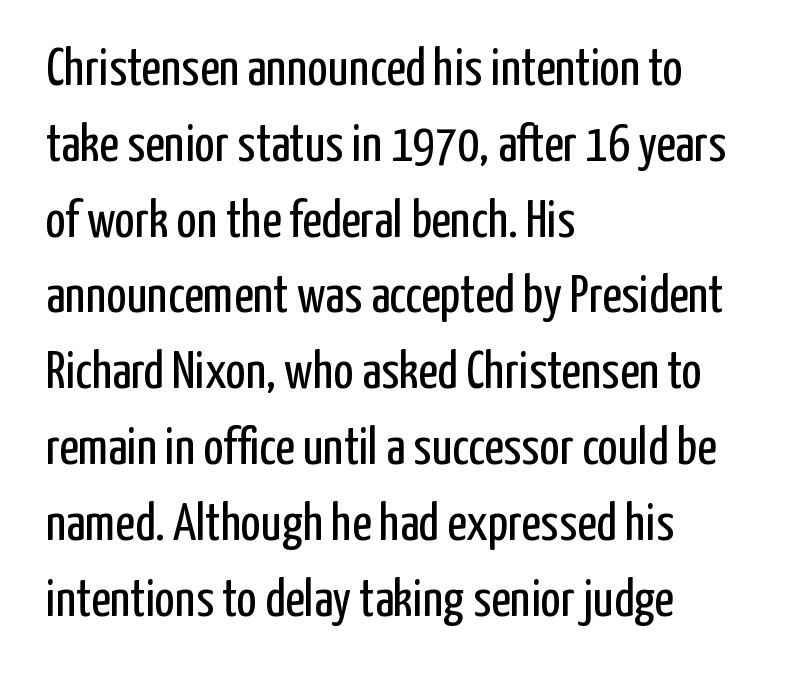
Q: Is the text bold? A: No.
Q: Is the text italic (slanted)? A: No, it is upright.
Q: Is the typeface a serif or a sans-serif typeface? A: Sans-serif.
Q: Is the text underlined? A: No.
Q: How is the paragraph aligned? A: Left-aligned.
Q: Is the spacing between letters normal or unusually wide? A: Normal.
Q: Is the spacing between lines tight, normal or loose? A: Normal.
Q: Width (condensed, normal, or wide)? A: Condensed.
Q: Stroke contrast? A: Low.
Q: x-height? A: Medium.
Q: Monospaced? A: No.
